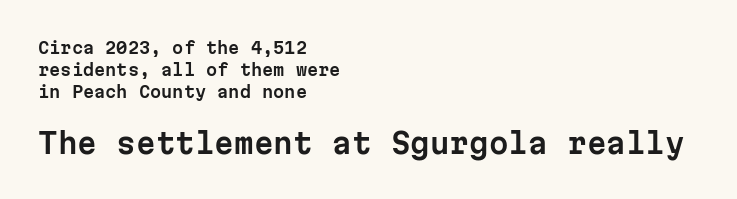
Every character here occupies the same horizontal width, giving the sample a typewriter-like rhythm. The more generous point size was reserved for the lower chunk. Glyph-to-glyph distance matches everyday printed text. This sample uses a sans-serif face.
